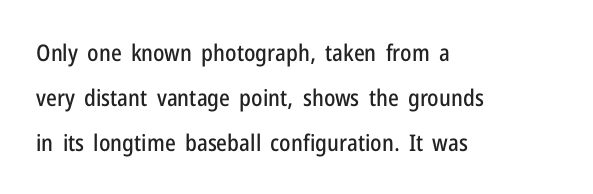
The image shows 23 px text type, upright; set left-aligned, loose line spacing (1.95x), normal letter spacing, not underlined.
